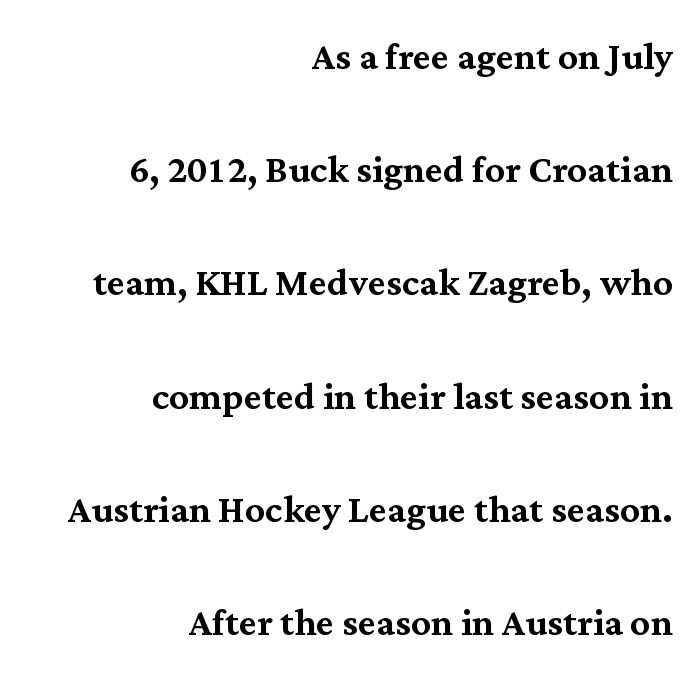
The image shows 49 px serif type, upright; set right-aligned, loose line spacing (2.31x), normal letter spacing, not underlined; medium stroke contrast and a medium x-height.
